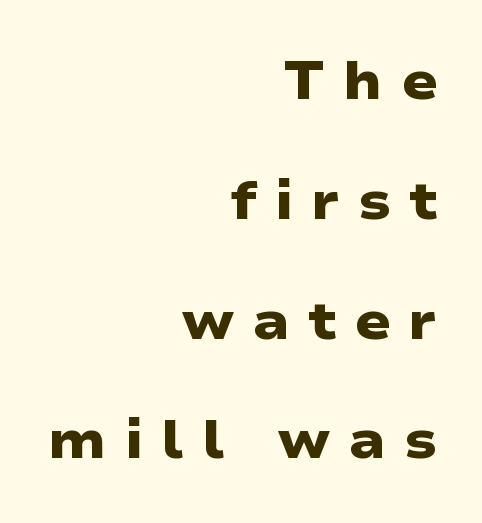
If you drew a ruler down the right edge, every line would touch it. Students, note that the glyphs here are deliberately spaced far apart. Plenty of ink on the page — the face is bold. Think of a printed novel: that variable character pitch is what you see here.
